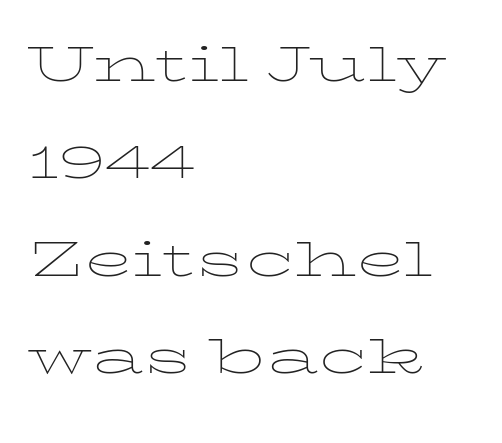
{"italic": "no", "bold": "no", "weight": "thin", "width": "wide", "stroke_contrast": "low", "x_height": "medium", "monospaced": "no", "underline": "no", "align": "left", "line_spacing": "normal", "line_spacing_ratio": 1.5, "letter_spacing": "normal", "letter_spacing_em": 0.0, "glyph_px": 65}
